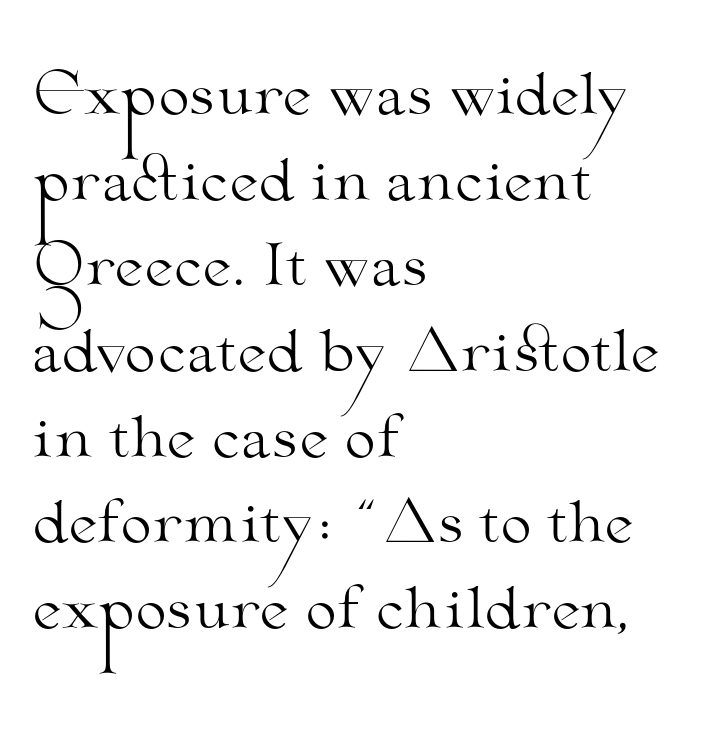
The image shows 56 px light, wide serif type, upright; set left-aligned, normal line spacing (1.53x), normal letter spacing, not underlined; medium stroke contrast and a small x-height.
